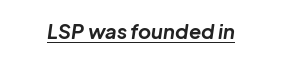
The image shows 20 px bold type, italic (leaning right); set normal letter spacing, underlined.
